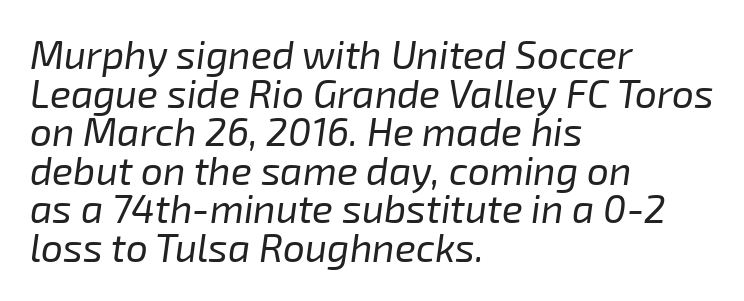
The image shows 39 px regular-weight type, italic (leaning right); set left-aligned, tight line spacing (0.99x), normal letter spacing, not underlined; low stroke contrast and a medium x-height.
